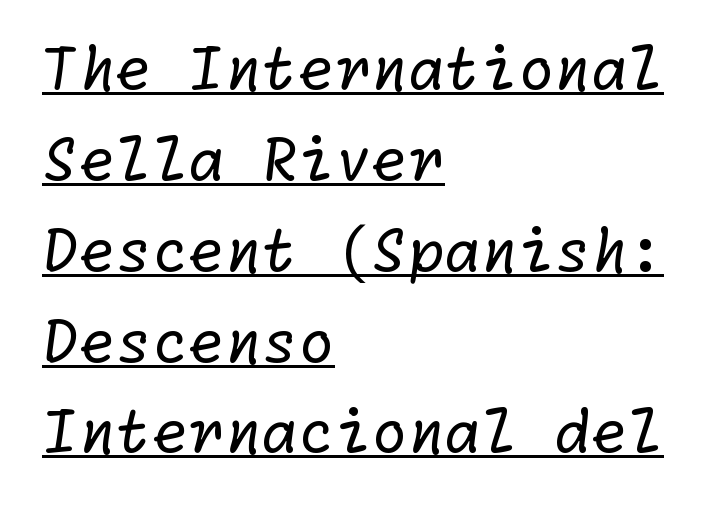
The image shows 59 px regular-weight sans-serif type; set left-aligned, normal line spacing (1.54x), normal letter spacing, underlined; low stroke contrast and a medium x-height.
